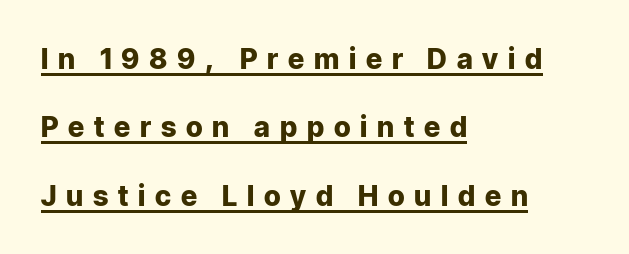
Font category for this specimen: sans-serif. Italic: no, the glyphs are upright roman. Notice how a bar underscores the lettering throughout. Airy leading.
